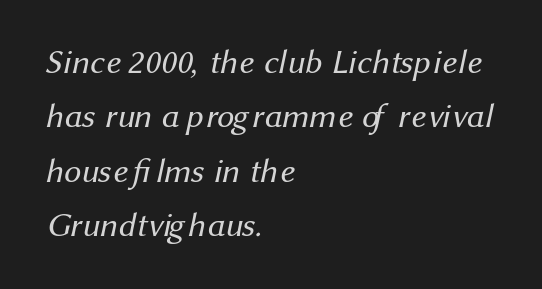
{"serif": "no", "bold": "no", "weight": "regular", "width": "normal", "stroke_contrast": "medium", "x_height": "medium", "monospaced": "no", "underline": "no", "align": "left", "line_spacing": "normal", "line_spacing_ratio": 1.6, "letter_spacing": "normal", "letter_spacing_em": 0.0, "glyph_px": 34}
